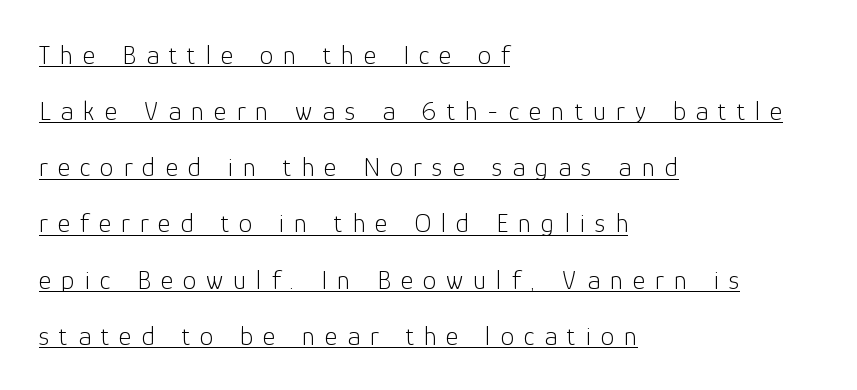
This rendering uses left alignment, leaving the right contour irregular. Is the type heavy? It reads as light-to-regular instead. A great deal of white space separates one row of letters from the next. Observe the wide spacing: letters keep a clear distance from each other. The font's upright variant was chosen for this text.
